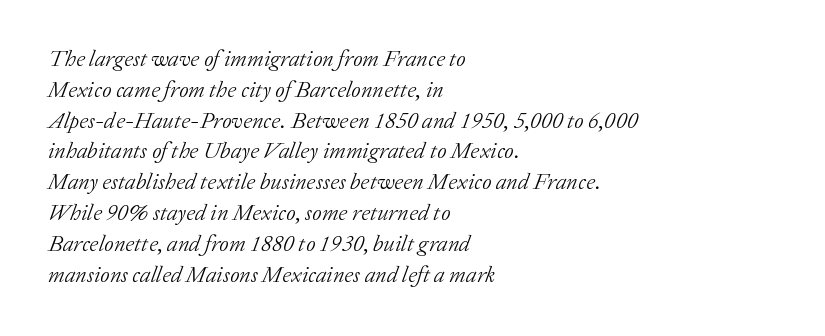
{"italic": "yes", "lean": "right", "slant_degrees": 20, "bold": "no", "underline": "no", "align": "left", "line_spacing": "normal", "line_spacing_ratio": 1.34, "letter_spacing": "normal", "letter_spacing_em": 0.0, "glyph_px": 23}
